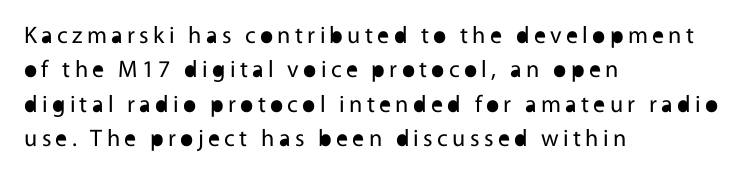
Leftover space on each line is placed entirely after the last word. Characters remain perfectly vertical along every line. In terms of leading, this rendering sits right in the middle. A light-to-regular cut is what we see here. Plain, unruled lines of type.
